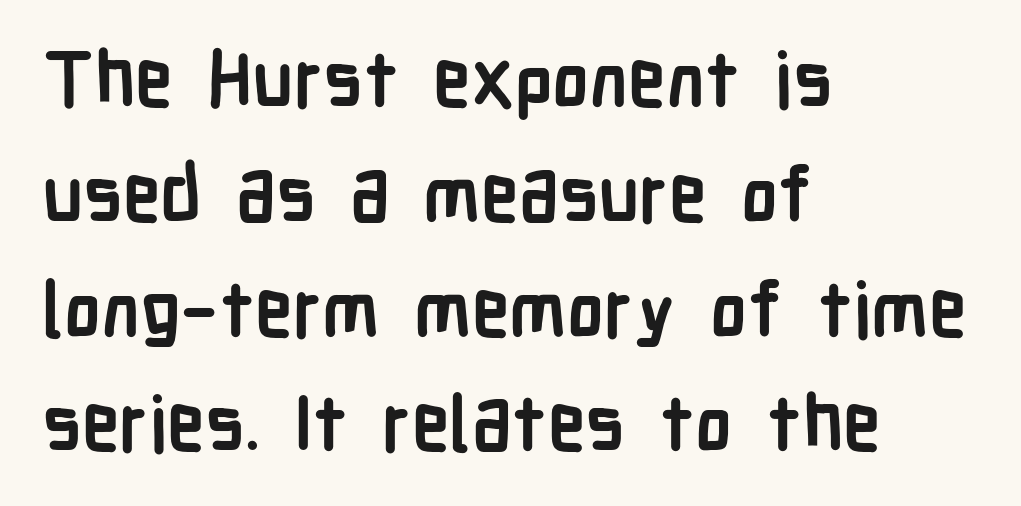
Unlike italic type, these characters show no tilt at all. No word sits above an underline. This sample has the flowing, uneven cadence of proportional lettering. You can tell from the bare stems that sans-serif type was used. All the whitespace from short lines collects on the right.
